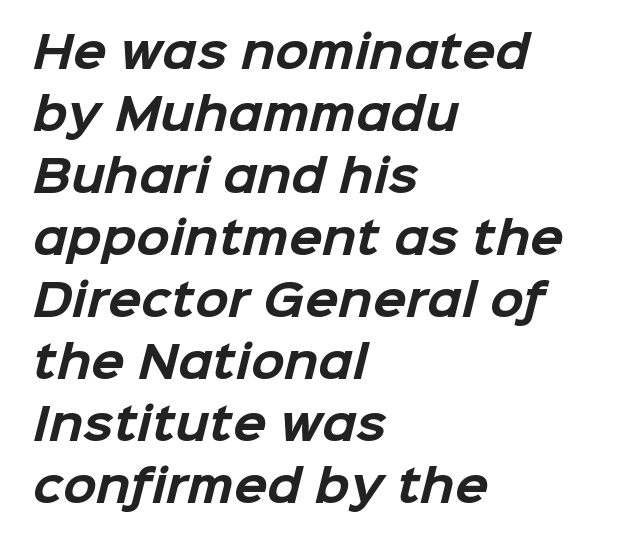
{"serif": "no", "bold": "yes", "weight": "bold", "width": "normal", "stroke_contrast": "low", "x_height": "medium", "monospaced": "no", "underline": "no", "align": "left", "line_spacing": "normal", "line_spacing_ratio": 1.41, "letter_spacing": "normal", "letter_spacing_em": 0.0, "glyph_px": 44}
